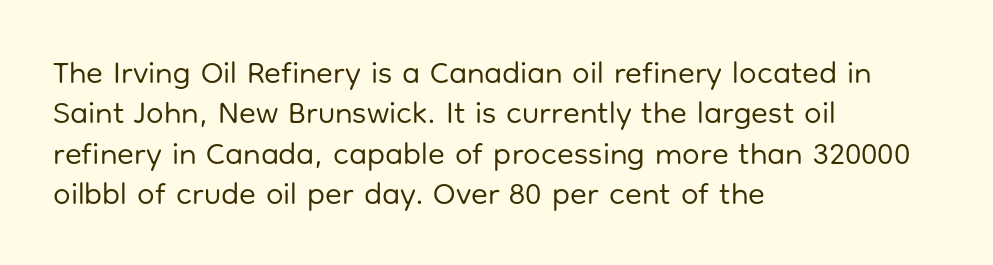
The image shows 31 px regular-weight sans-serif type, upright; set left-aligned, normal line spacing (1.3x), normal letter spacing, not underlined; low stroke contrast and a medium x-height.
